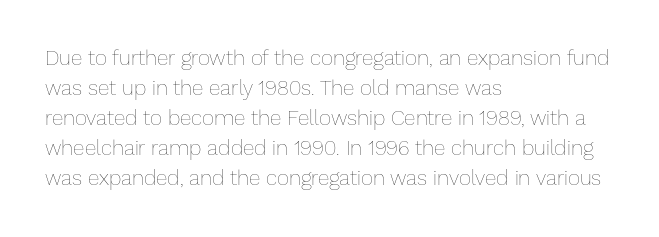
Compared with typical body copy, the letter spacing here is the same. The text block is weighted toward the left margin, trailing off unevenly rightward. The foot of each line stays bare and open. Evenly set lines give the paragraph a standard silhouette. Stroke thickness stays within the range of a standard reading face or lighter.
